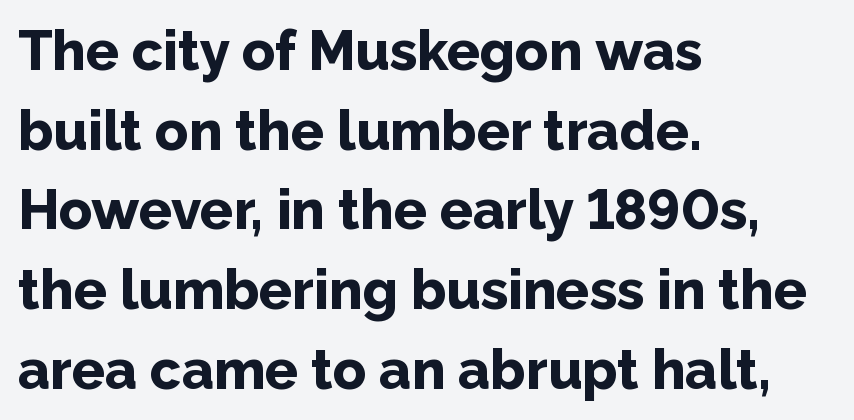
The characters look thick and weighty, a clear bold. Each letter keeps its own natural width here, so spacing adapts to shape. Style check: upright. Left-aligned paragraph, ragged on the right.
